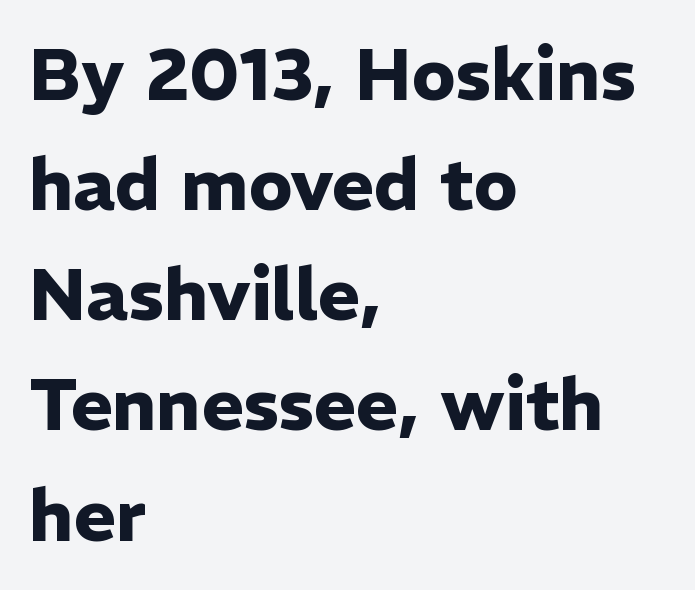
The image shows 72 px heavy sans-serif type, upright; set left-aligned, normal line spacing (1.53x), normal letter spacing, not underlined; low stroke contrast and a medium x-height.
